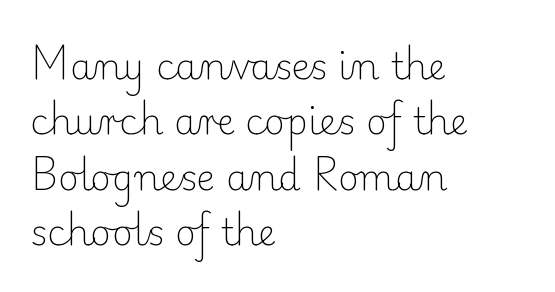
{"serif": "yes", "italic": "no", "bold": "no", "weight": "light", "width": "normal", "stroke_contrast": "low", "x_height": "small", "monospaced": "no", "underline": "no", "align": "left", "line_spacing": "normal", "line_spacing_ratio": 1.54, "letter_spacing": "normal", "letter_spacing_em": 0.0, "glyph_px": 36}
